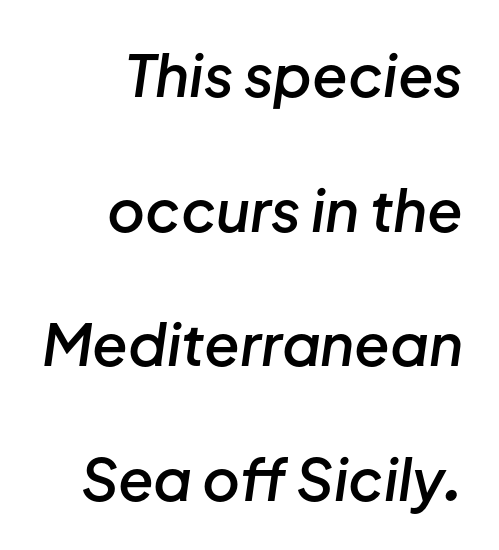
{"italic": "yes", "lean": "right", "slant_degrees": 8, "bold": "semi", "weight": "semibold", "width": "normal", "stroke_contrast": "low", "x_height": "medium", "monospaced": "no", "underline": "no", "align": "right", "line_spacing": "loose", "line_spacing_ratio": 2.32, "letter_spacing": "normal", "letter_spacing_em": 0.0, "glyph_px": 58}
